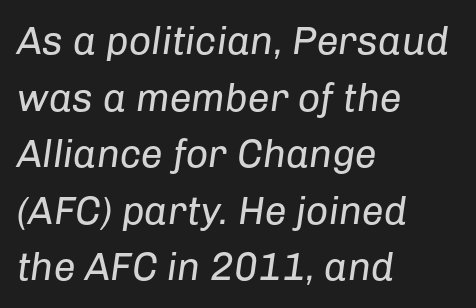
Caption: multi-line text, flush left, ragged right. The rendering uses a moderate line-height, typical for paragraphs. Character widths vary here, with narrow letters taking less room than wide ones. The glyphs look as if they've been sheared to an angle.
